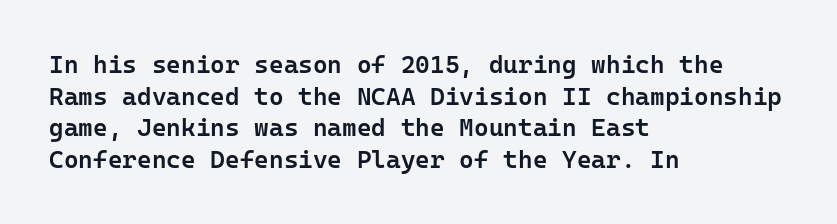
Q: Is the text bold? A: Semi-bold.
Q: Is the text italic (slanted)? A: No, it is upright.
Q: Is the text underlined? A: No.
Q: How is the paragraph aligned? A: Left-aligned.
Q: Is the spacing between letters normal or unusually wide? A: Normal.
Q: Is the spacing between lines tight, normal or loose? A: Normal.
